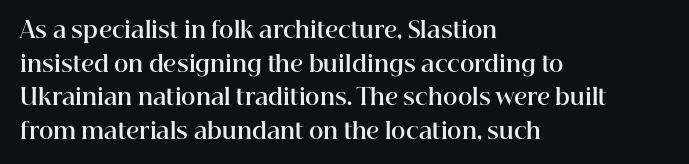
The image shows 22 px bold type, upright; set left-aligned, normal line spacing (1.53x), normal letter spacing, not underlined.
